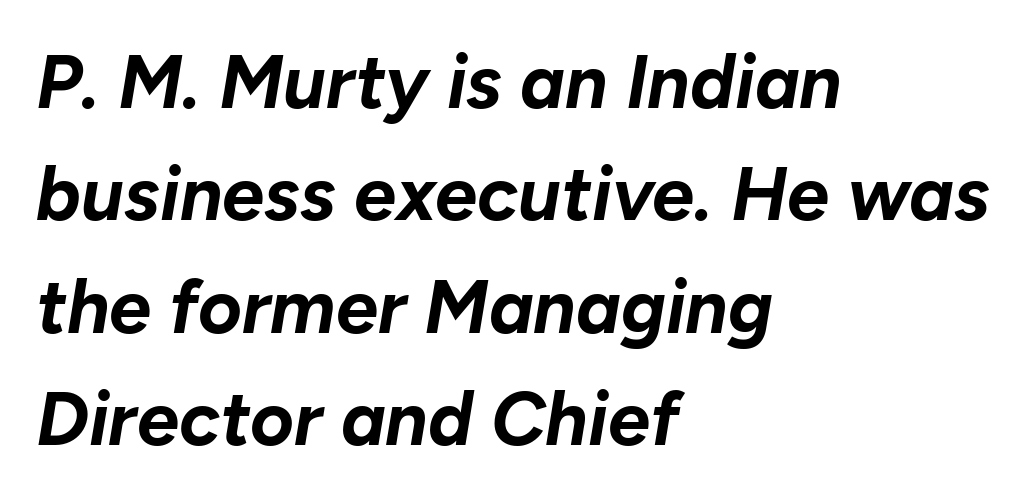
{"italic": "yes", "lean": "right", "slant_degrees": 10, "bold": "yes", "weight": "bold", "width": "normal", "stroke_contrast": "low", "x_height": "medium", "monospaced": "no", "underline": "no", "align": "left", "line_spacing": "normal", "line_spacing_ratio": 1.5, "letter_spacing": "normal", "letter_spacing_em": 0.0, "glyph_px": 75}
